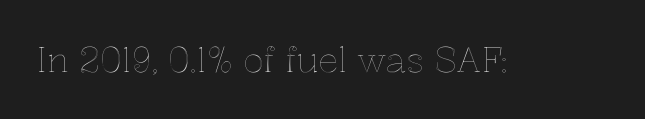
The image shows 34 px text type, upright; set normal letter spacing, not underlined; a medium x-height.
